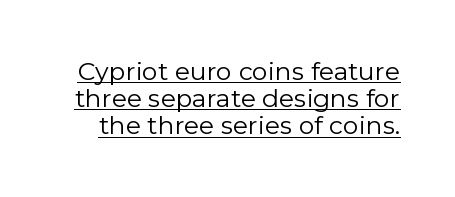
Nope, not italic — everything's standing straight. The letters sit at their default tracking, neither squeezed nor spread. Is there an underline? Yes — a line sits under the letters. A typesetter would call this leading minimal, almost set solid.
